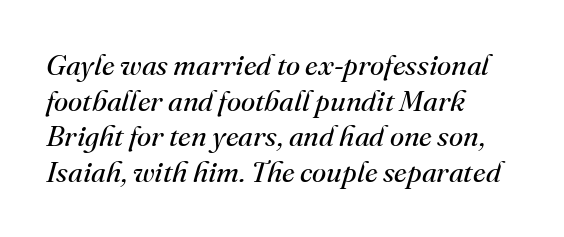
Glyph-to-glyph distance matches everyday printed text. Letters have the restrained weight of plain body copy at most. Only glyphs here, with clear space below each row. The letters are slanted; this is an italic face. Layout note: lines flush left.
